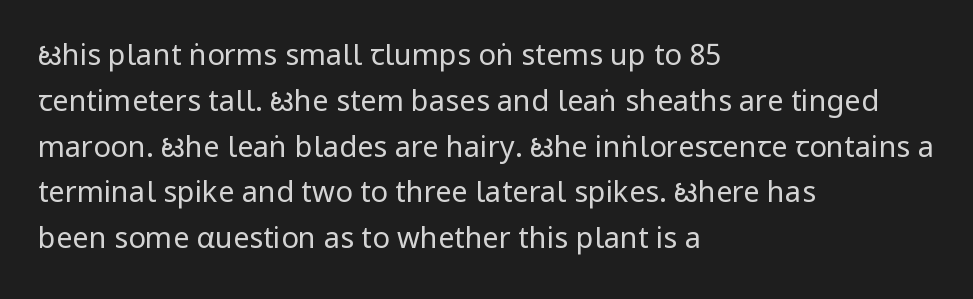
{"serif": "no", "italic": "no", "bold": "no", "weight": "regular", "width": "condensed", "stroke_contrast": "low", "underline": "no", "align": "left", "line_spacing": "normal", "line_spacing_ratio": 1.58, "letter_spacing": "normal", "letter_spacing_em": 0.0, "glyph_px": 29}
